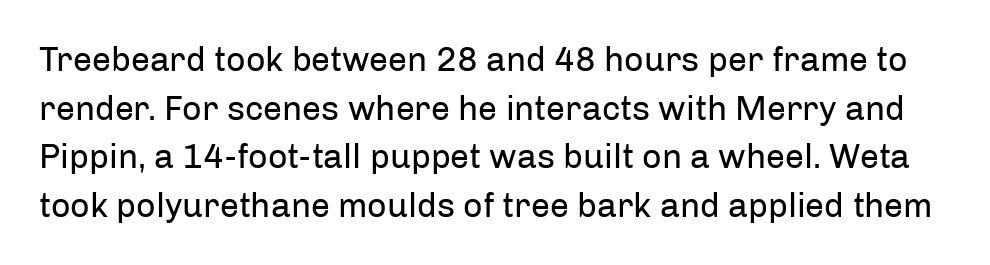
Q: Is the text bold? A: No.
Q: Is the text italic (slanted)? A: No, it is upright.
Q: Is the typeface a serif or a sans-serif typeface? A: Sans-serif.
Q: Is the text underlined? A: No.
Q: Is the spacing between letters normal or unusually wide? A: Normal.
Q: Is the spacing between lines tight, normal or loose? A: Normal.
Q: Width (condensed, normal, or wide)? A: Normal.
Q: Stroke contrast? A: Low.
Q: x-height? A: Medium.
Q: Monospaced? A: No.
